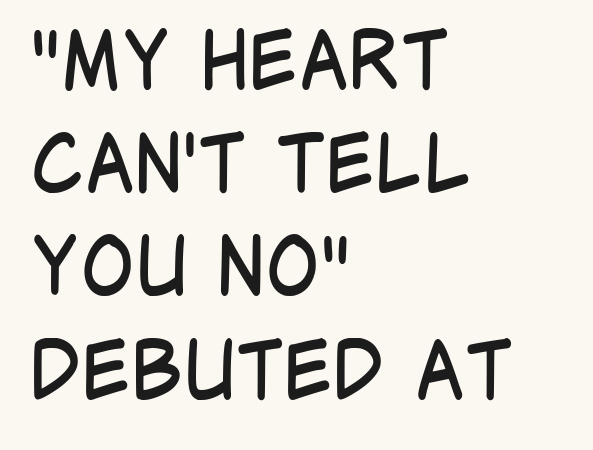
Nope, no serifs anywhere on these letters. Anything drawn beneath the words? Only blank space. The lettering holds an erect, upright posture throughout. Stem width sits at or under what a default text font uses. Tracking here is standard; glyphs follow each other at the usual distance.
